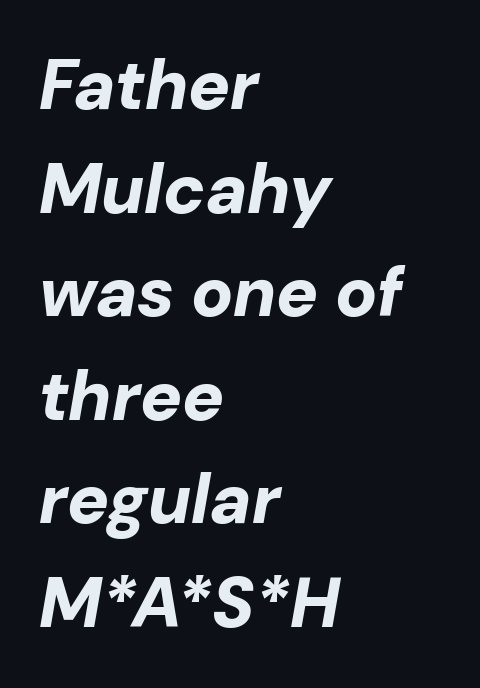
Varying glyph widths throughout — classic text-font behaviour. Underline: absent. You'd pick this weight for a headline — it's a proper bold. The letters sit at their default tracking, neither squeezed nor spread. Where is the straight margin? On the left.
